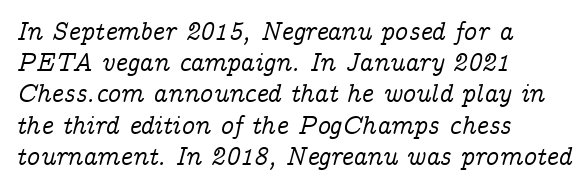
{"italic": "yes", "lean": "right", "slant_degrees": 14, "underline": "no", "align": "left", "line_spacing_ratio": 1.2, "letter_spacing": "normal", "letter_spacing_em": 0.0, "glyph_px": 26}
